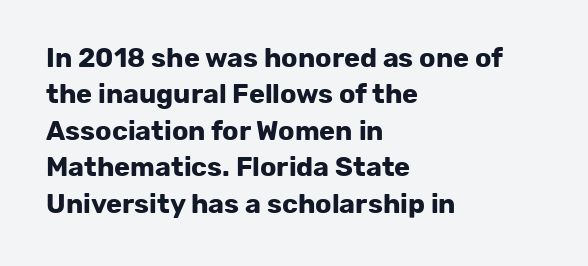
Q: Is the text bold? A: Yes.
Q: Is the text italic (slanted)? A: No, it is upright.
Q: Is the text underlined? A: No.
Q: How is the paragraph aligned? A: Left-aligned.
Q: Is the spacing between letters normal or unusually wide? A: Normal.
Q: Is the spacing between lines tight, normal or loose? A: Normal.
